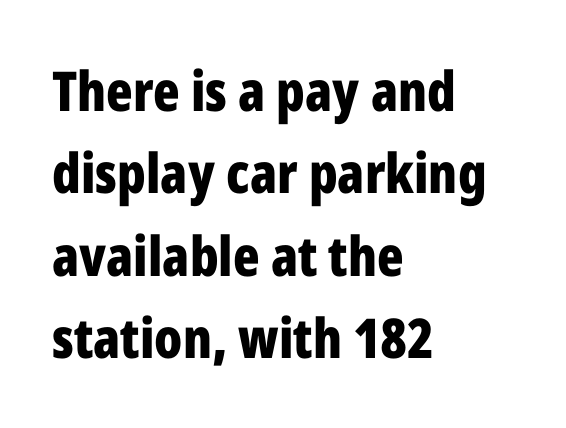
The image shows 55 px bold, condensed sans-serif type, upright; set left-aligned, normal line spacing (1.5x), normal letter spacing, not underlined; low stroke contrast and a medium x-height.
